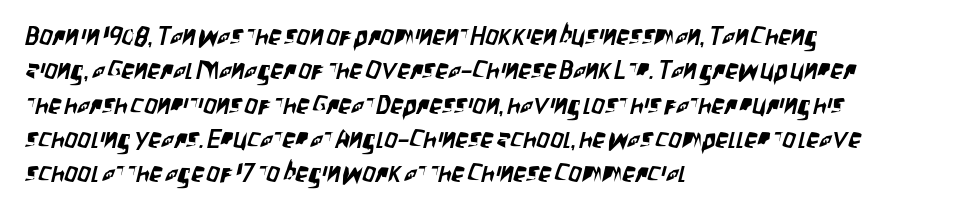
The image shows 26 px text type; set left-aligned, normal line spacing (1.32x), normal letter spacing, not underlined.
